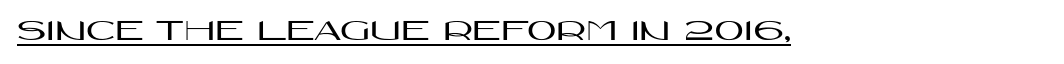
The lettering stays uniformly vertical, giving the passage a roman look. What decoration does the sample have? An underline. Here the glyphs are tracked normally, forming tight word shapes. To sum up the face: it is a sans, with no serifs. Varying glyph widths throughout — classic text-font behaviour.
